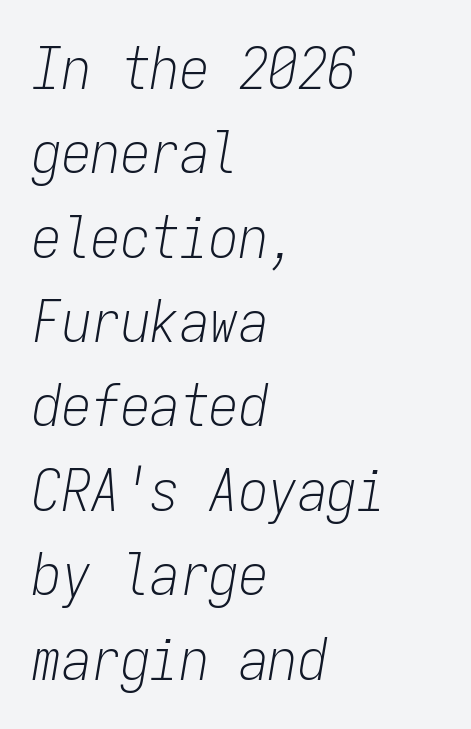
Q: Is the text bold? A: No.
Q: Is the text italic (slanted)? A: Yes, it leans right by about 9 degrees.
Q: Is the text underlined? A: No.
Q: How is the paragraph aligned? A: Left-aligned.
Q: Is the spacing between letters normal or unusually wide? A: Normal.
Q: Is the spacing between lines tight, normal or loose? A: Normal.
Q: Width (condensed, normal, or wide)? A: Condensed.
Q: Stroke contrast? A: Low.
Q: x-height? A: Medium.
Q: Monospaced? A: Yes.
